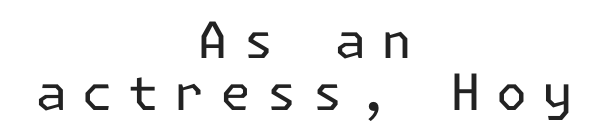
Do the letters lean? They stand straight. Each letter's strokes conclude bluntly, with no projecting serifs. You could barely slide anything between these rows. This rendering uses center alignment, leaving both contours irregular but symmetric.
